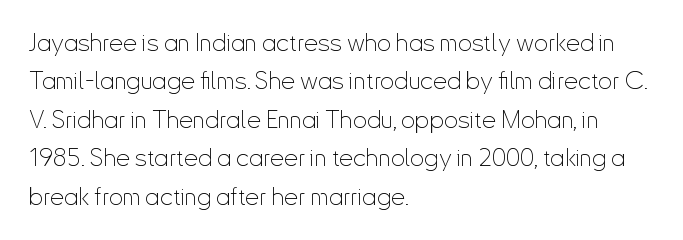
{"italic": "no", "bold": "no", "underline": "no", "align": "left", "line_spacing": "normal", "line_spacing_ratio": 1.54, "letter_spacing": "normal", "letter_spacing_em": 0.0, "glyph_px": 25}
